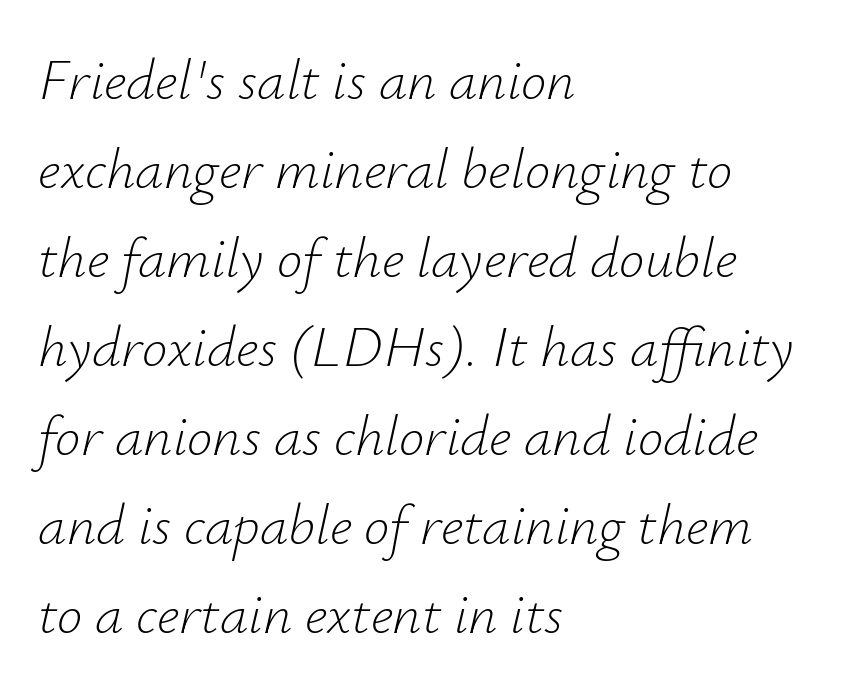
{"italic": "yes", "lean": "right", "slant_degrees": 12, "bold": "no", "weight": "light", "width": "normal", "stroke_contrast": "low", "x_height": "small", "monospaced": "no", "underline": "no", "align": "left", "line_spacing": "normal", "line_spacing_ratio": 1.56, "letter_spacing": "normal", "letter_spacing_em": 0.0, "glyph_px": 57}
